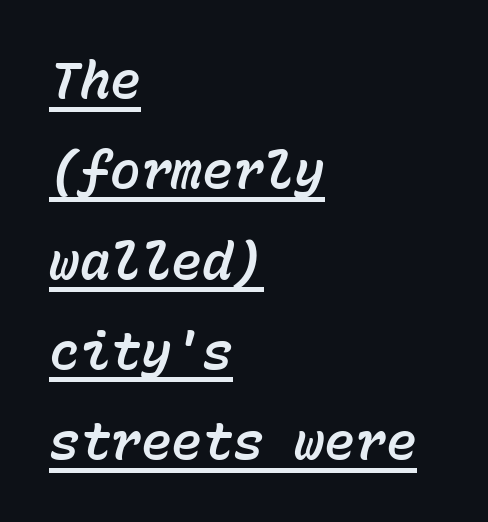
Compared with typical body copy, the letter spacing here is the same. Characters are canted at an angle relative to the baseline's perpendicular. Line starts are locked; line ends wander. Caption: lettering with a line underneath. The face used here is monospaced, like something from a code editor.
